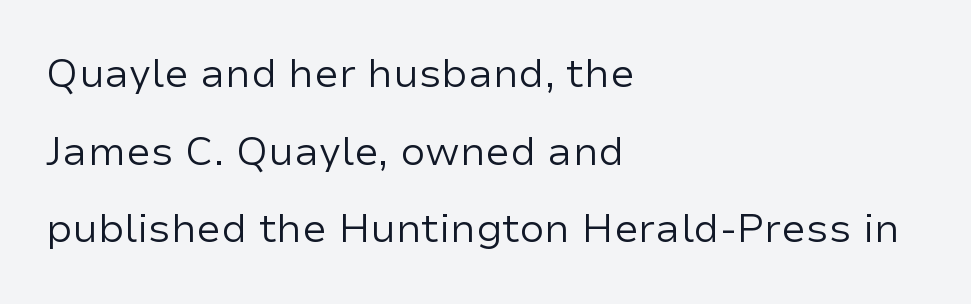
Line starts are locked; line ends wander. The typeface chosen for these lines omits serifs. Looks like regular typesetting: each glyph gets only the width it needs. Each stroke keeps to a modest, everyday thickness or less. The gaps between neighbouring characters are ordinary and unremarkable. Airy leading.
